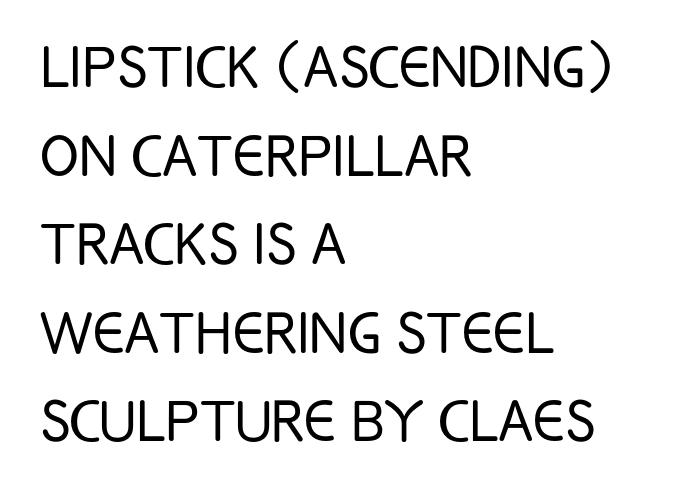
The image shows 72 px light, condensed sans-serif type, upright; set left-aligned, line spacing 1.23x, normal letter spacing, not underlined; low stroke contrast and a large x-height.
